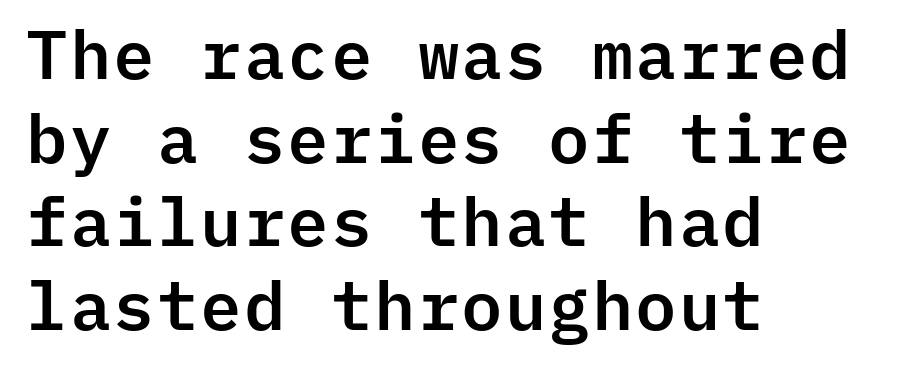
{"serif": "no", "italic": "no", "width": "normal", "stroke_contrast": "low", "x_height": "medium", "monospaced": "yes", "underline": "no", "align": "left", "line_spacing_ratio": 1.23, "letter_spacing": "normal", "letter_spacing_em": 0.0, "glyph_px": 68}
